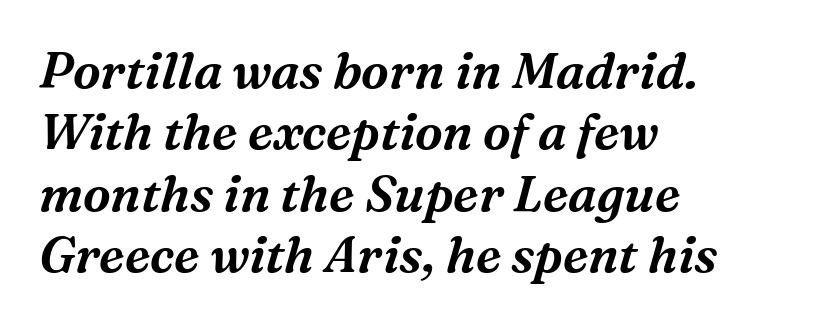
Q: Is the text italic (slanted)? A: Yes, it leans right by about 16 degrees.
Q: Is the typeface a serif or a sans-serif typeface? A: Serif.
Q: Is the text underlined? A: No.
Q: How is the paragraph aligned? A: Left-aligned.
Q: Is the spacing between letters normal or unusually wide? A: Normal.
Q: Width (condensed, normal, or wide)? A: Normal.
Q: Stroke contrast? A: Medium.
Q: x-height? A: Medium.
Q: Monospaced? A: No.
